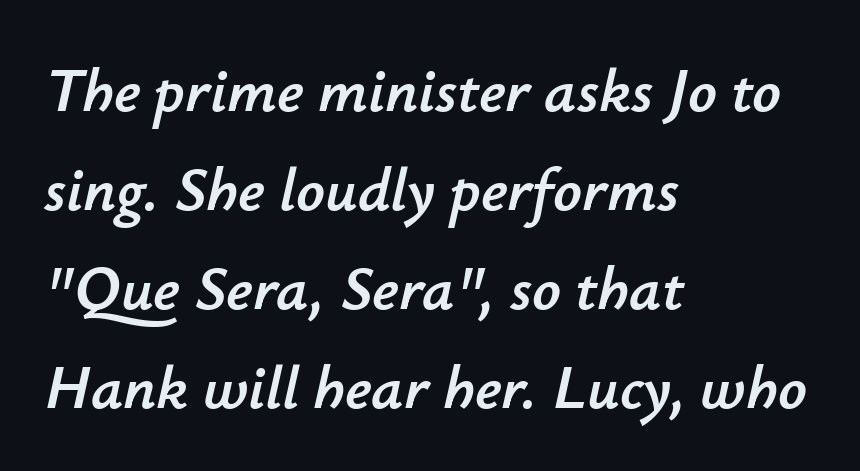
Q: Is the text italic (slanted)? A: Yes, it leans right by about 12 degrees.
Q: Is the text underlined? A: No.
Q: How is the paragraph aligned? A: Left-aligned.
Q: Is the spacing between letters normal or unusually wide? A: Normal.
Q: Is the spacing between lines tight, normal or loose? A: Normal.
Q: Width (condensed, normal, or wide)? A: Normal.
Q: Stroke contrast? A: Low.
Q: x-height? A: Small.
Q: Monospaced? A: No.
